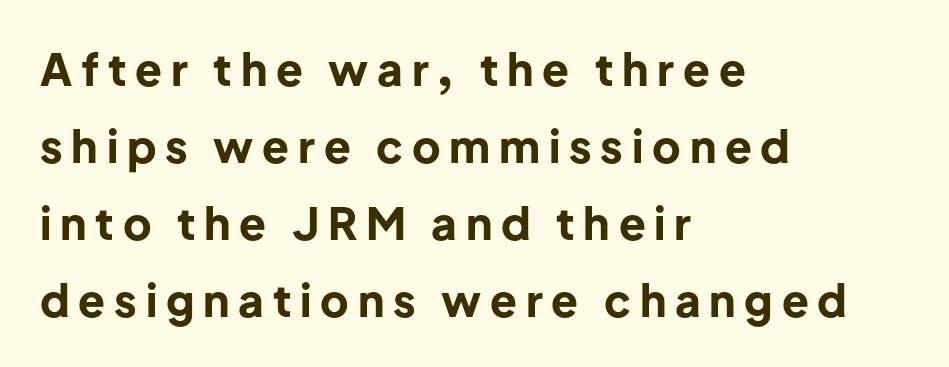
The image shows 44 px bold sans-serif type, upright; set left-aligned, line spacing 1.75x, unusually wide letter spacing (+0.2 em), not underlined; low stroke contrast and a medium x-height.
